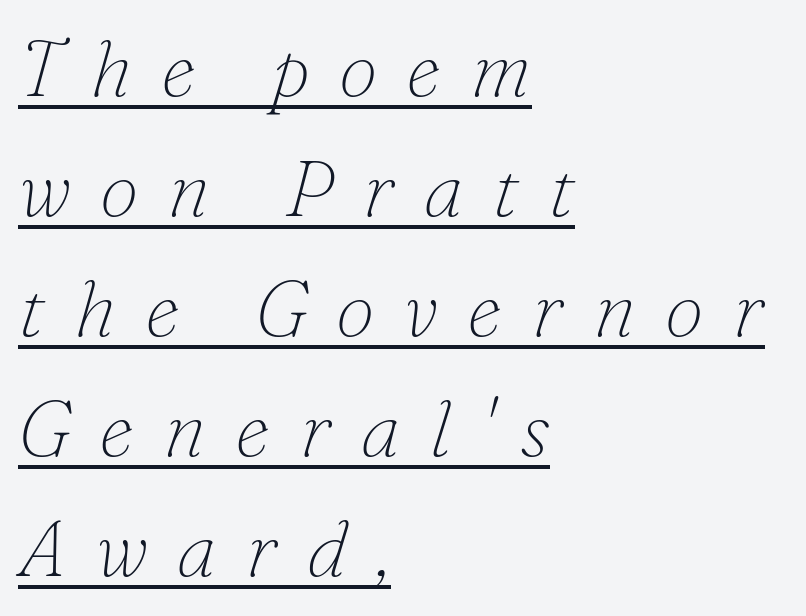
{"serif": "yes", "italic": "yes", "lean": "right", "slant_degrees": 16, "bold": "no", "weight": "thin", "width": "normal", "stroke_contrast": "low", "x_height": "small", "monospaced": "no", "underline": "yes", "align": "left", "line_spacing": "normal", "line_spacing_ratio": 1.52, "letter_spacing": "wide", "letter_spacing_em": 0.37, "glyph_px": 79}
